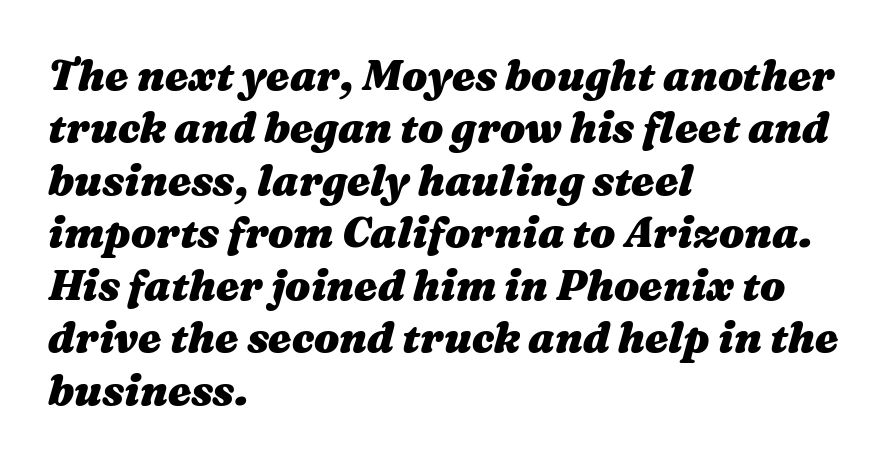
The image shows 42 px heavy, wide type, italic (leaning right); set left-aligned, normal line spacing (1.25x), normal letter spacing, not underlined; medium stroke contrast and a medium x-height.
